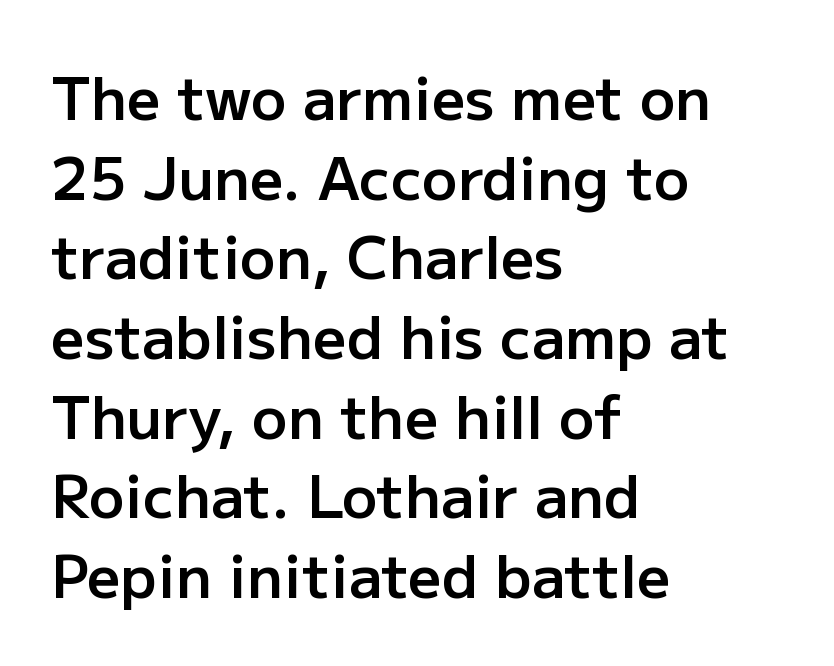
The image shows 59 px semibold sans-serif type, upright; set left-aligned, normal line spacing (1.35x), normal letter spacing, not underlined; low stroke contrast and a medium x-height.
